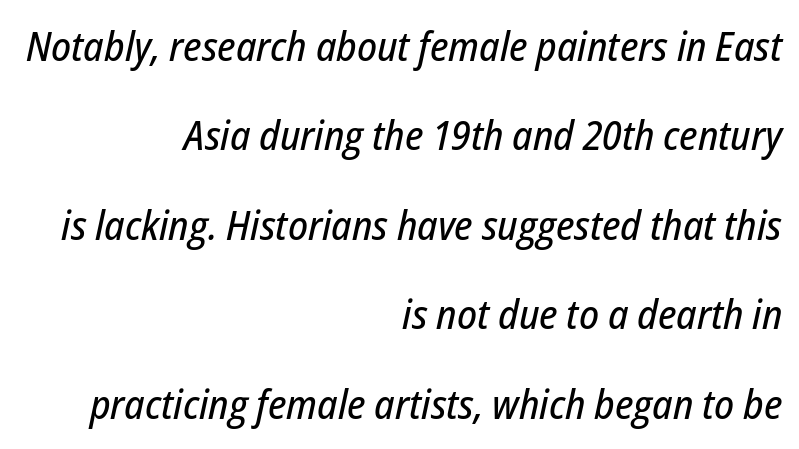
The image shows 41 px condensed type, italic (leaning right); set right-aligned, loose line spacing (2.18x), normal letter spacing, not underlined; low stroke contrast and a medium x-height.
